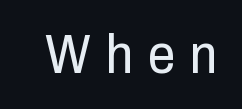
{"serif": "no", "italic": "no", "bold": "no", "weight": "regular", "width": "condensed", "stroke_contrast": "low", "x_height": "medium", "monospaced": "no", "underline": "no", "letter_spacing": "wide", "letter_spacing_em": 0.27, "glyph_px": 55}
